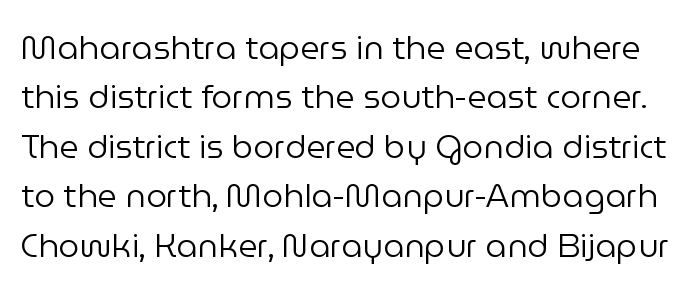
Bold? No — there's no thickening of the strokes. The designer went with a sans here, leaving each stem footless. The rendering keeps characters at their native spacing. Descenders hang freely into open space. The typography opts for an upright posture over an oblique one.
